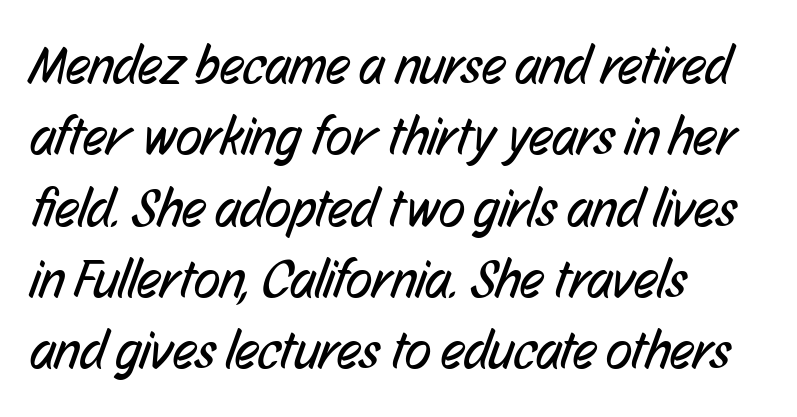
{"serif": "no", "bold": "no", "weight": "regular", "width": "condensed", "stroke_contrast": "low", "x_height": "medium", "monospaced": "no", "underline": "no", "align": "left", "line_spacing": "normal", "line_spacing_ratio": 1.32, "letter_spacing": "normal", "letter_spacing_em": 0.0, "glyph_px": 54}
